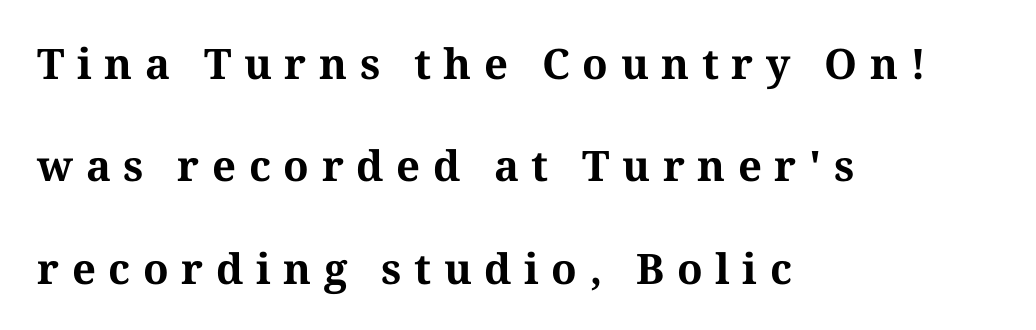
A typesetter would call this proportional, since set widths differ per character. A full-strength bold gives these letters their thick strokes. The tracking jumps out immediately: characters are airy and widely separated. The lettering stays uniformly vertical, giving the passage a roman look. The line-height multiplier appears high, well above default. The lines in this sample share a left origin and differ only in where they stop.
